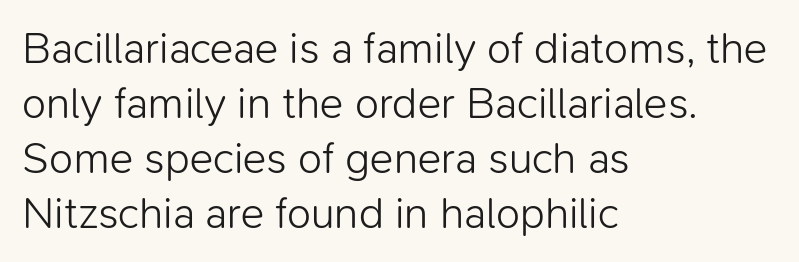
Q: Is the text bold? A: No.
Q: Is the text italic (slanted)? A: No, it is upright.
Q: Is the typeface a serif or a sans-serif typeface? A: Sans-serif.
Q: Is the text underlined? A: No.
Q: How is the paragraph aligned? A: Left-aligned.
Q: Is the spacing between letters normal or unusually wide? A: Normal.
Q: Is the spacing between lines tight, normal or loose? A: Normal.
Q: Width (condensed, normal, or wide)? A: Normal.
Q: Stroke contrast? A: Low.
Q: x-height? A: Medium.
Q: Monospaced? A: No.
